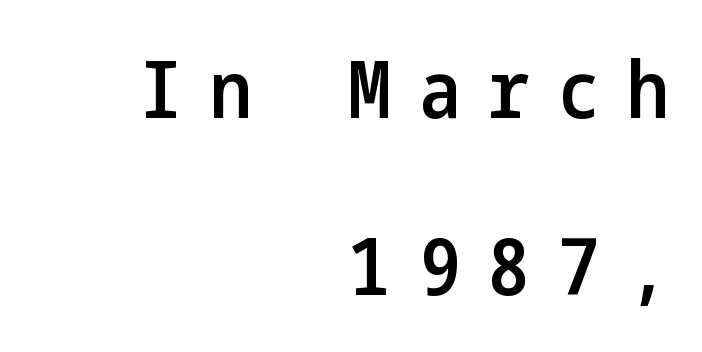
The image shows 79 px semibold, condensed sans-serif type, upright; set right-aligned, loose line spacing (2.24x), unusually wide letter spacing (+0.35 em), not underlined; low stroke contrast and a medium x-height.
